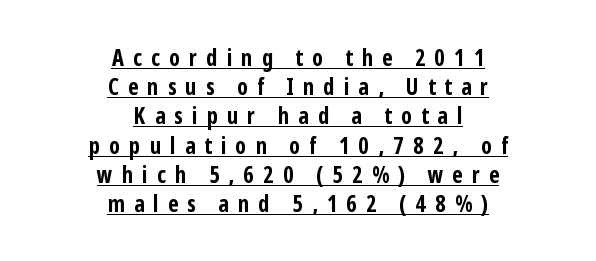
{"italic": "no", "bold": "yes", "underline": "yes", "align": "center", "line_spacing": "normal", "line_spacing_ratio": 1.27, "letter_spacing": "wide", "letter_spacing_em": 0.4, "glyph_px": 23}
